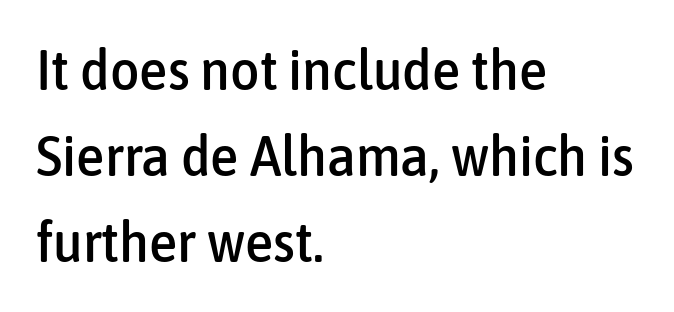
The image shows 57 px condensed sans-serif type, upright; set left-aligned, normal line spacing (1.51x), normal letter spacing, not underlined; low stroke contrast and a medium x-height.
